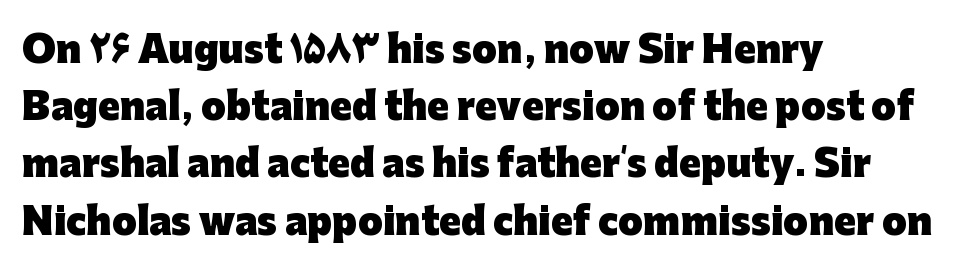
{"serif": "no", "italic": "no", "bold": "yes", "weight": "heavy", "width": "normal", "stroke_contrast": "low", "x_height": "medium", "monospaced": "no", "underline": "no", "align": "left", "line_spacing": "normal", "line_spacing_ratio": 1.59, "letter_spacing": "normal", "letter_spacing_em": 0.0, "glyph_px": 36}
